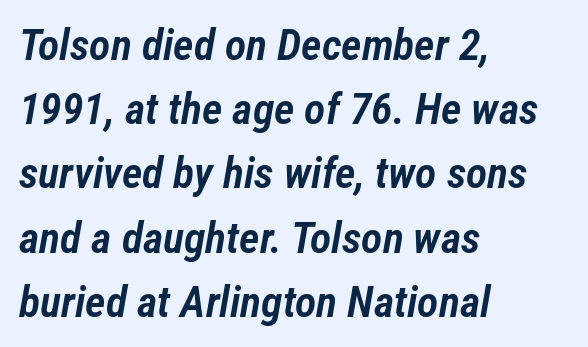
Students, observe: this is what conventionally led text looks like. An italicized treatment has been applied to the whole sample. Beneath every word, the page is bare. Each letter keeps its own natural width here, so spacing adapts to shape.
